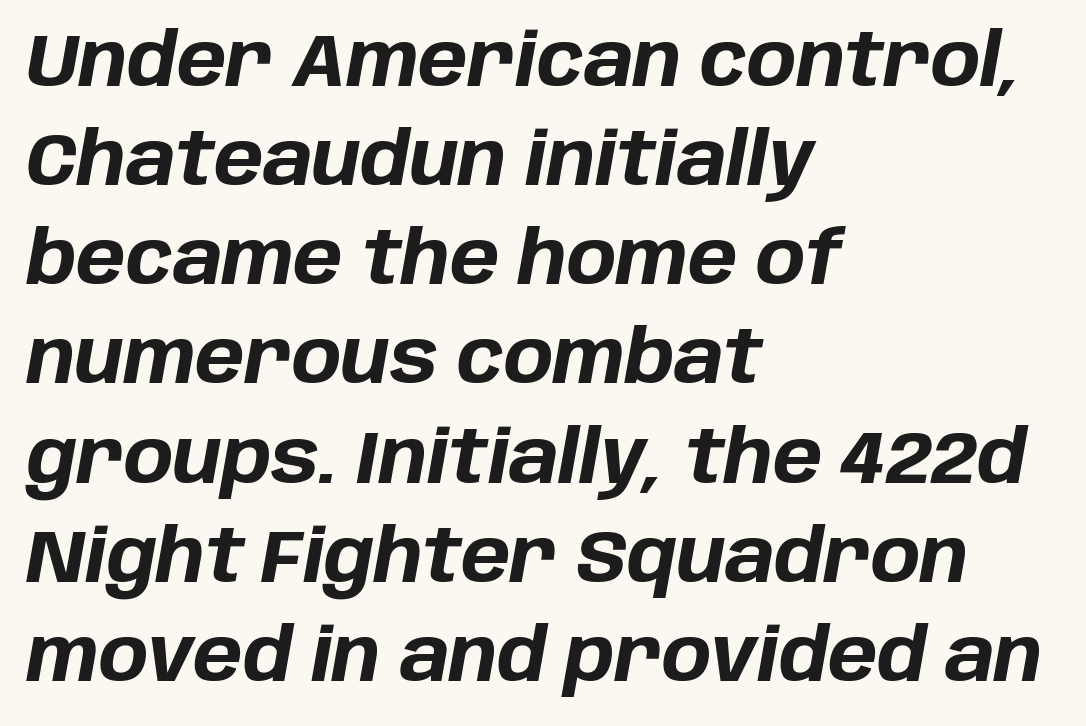
The image shows 74 px bold type, italic (leaning right); set left-aligned, normal line spacing (1.34x), normal letter spacing, not underlined; low stroke contrast and a large x-height.
